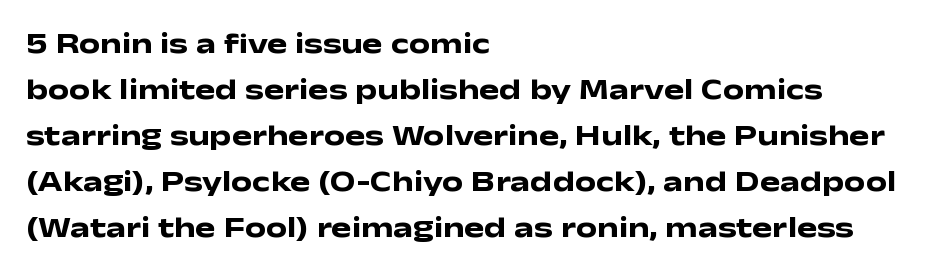
Set as a true bold cut, around the 700 mark. The block of text has a typical density, with ordinary space between rows. This rendering features lettering with no underline. Standard letterfit; no display-style spreading of the glyphs.
